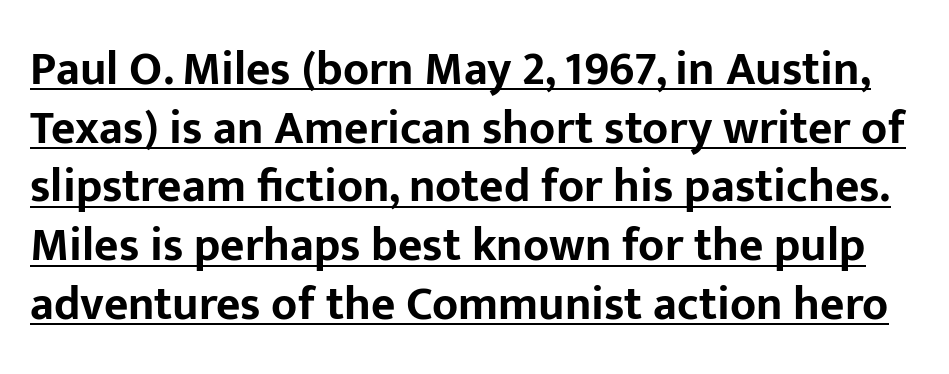
Q: Is the text bold? A: Yes.
Q: Is the text italic (slanted)? A: No, it is upright.
Q: Is the typeface a serif or a sans-serif typeface? A: Sans-serif.
Q: Is the text underlined? A: Yes.
Q: Is the spacing between letters normal or unusually wide? A: Normal.
Q: Is the spacing between lines tight, normal or loose? A: Normal.
Q: Width (condensed, normal, or wide)? A: Normal.
Q: Stroke contrast? A: Low.
Q: x-height? A: Medium.
Q: Monospaced? A: No.
